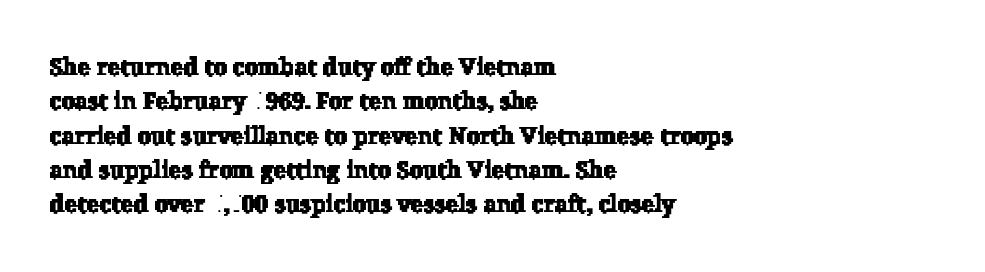
Every row of glyphs begins at an identical x-position on the left. The face used here is rendered with its standard letterfit. Leading matches the norm, producing a regular column. Plain, unruled lines of type.
